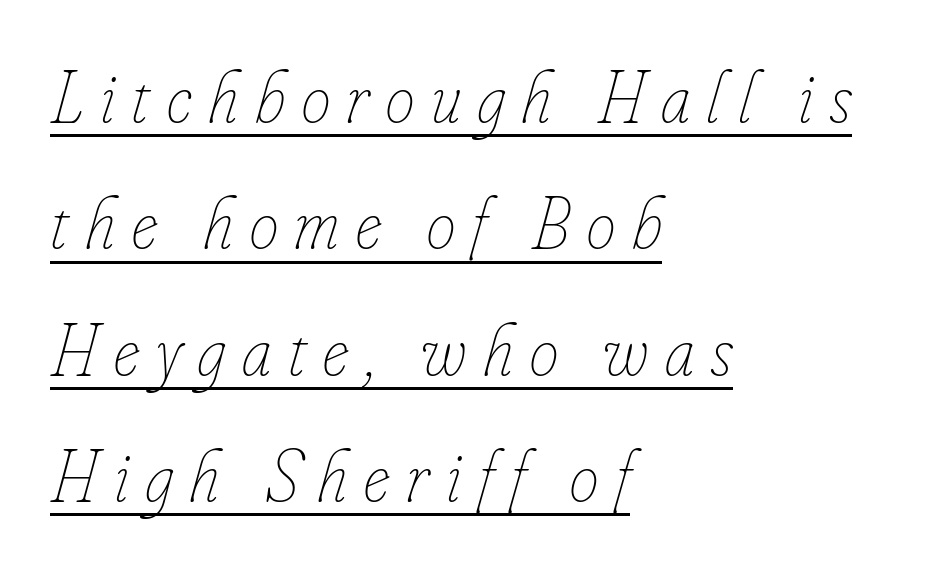
The image shows 73 px thin, condensed type, italic (leaning right); set left-aligned, line spacing 1.73x, unusually wide letter spacing (+0.23 em), underlined; low stroke contrast and a small x-height.
